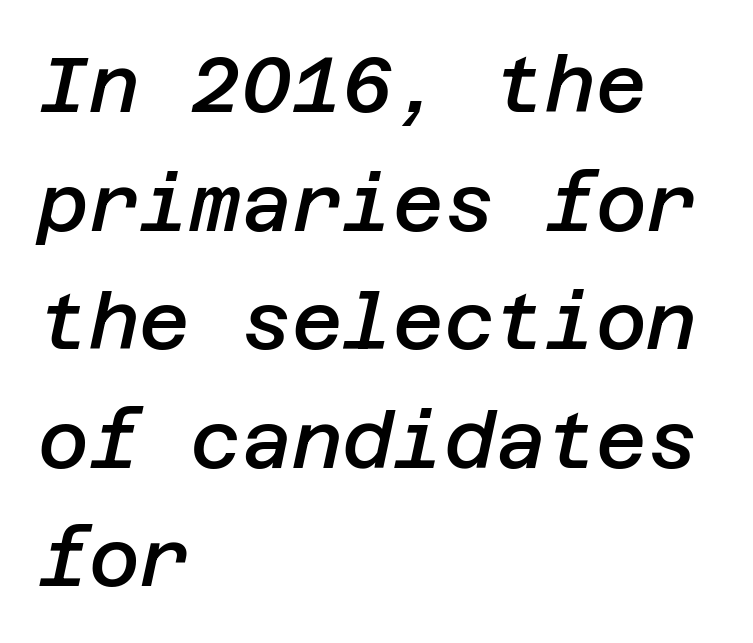
Words appear dense and cohesive because spacing is normal. Underlining? Definitely not there. Does the weight exceed regular? Yes, but only to semibold. One-word summary of the alignment: left. An italicized treatment has been applied to the whole sample. This block has exactly the height ordinary leading produces.
